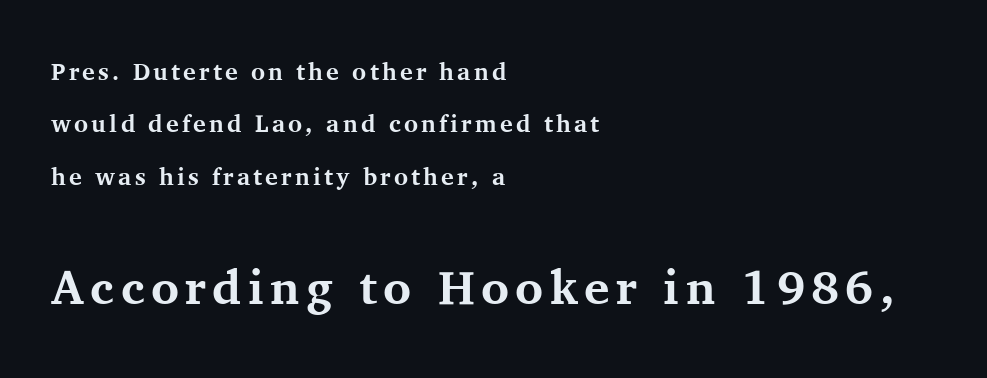
One-word summary of the alignment: left. In terms of leading, this rendering errs on the spacious side. Honestly, there is no underline to notice here at all. Is the type bold? Yes — the strokes are clearly thick and heavy. Varying glyph widths throughout — classic text-font behaviour.
